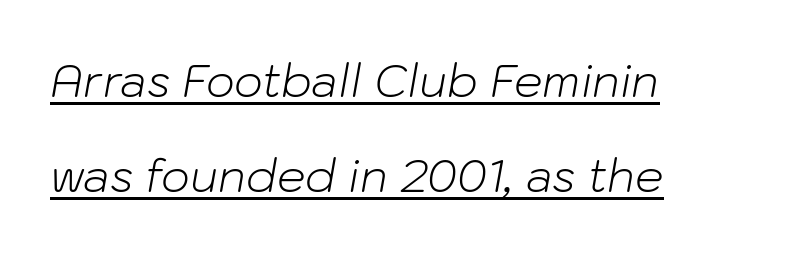
{"italic": "yes", "lean": "right", "slant_degrees": 10, "bold": "no", "weight": "light", "width": "normal", "stroke_contrast": "low", "x_height": "medium", "monospaced": "no", "underline": "yes", "align": "left", "line_spacing": "loose", "line_spacing_ratio": 2.11, "letter_spacing": "normal", "letter_spacing_em": 0.0, "glyph_px": 45}
